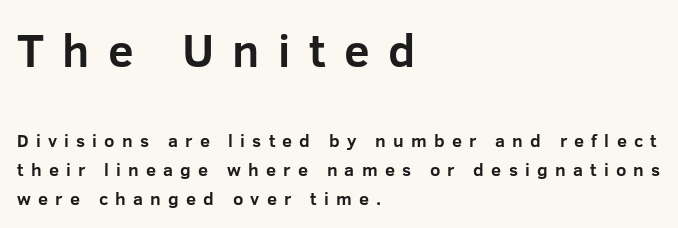
The image shows 46 px bold sans-serif type, upright; set left-aligned, normal line spacing (1.6x), unusually wide letter spacing (+0.4 em), not underlined; the first (top) block is 2.56x larger; low stroke contrast and a medium x-height.
